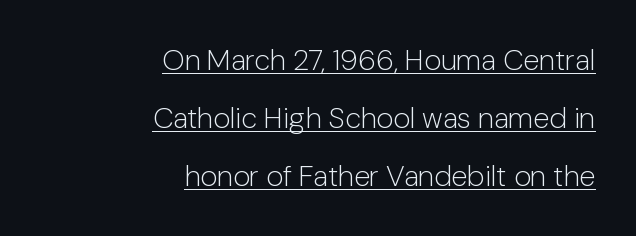
Q: Is the text bold? A: No.
Q: Is the text italic (slanted)? A: No, it is upright.
Q: Is the typeface a serif or a sans-serif typeface? A: Sans-serif.
Q: Is the text underlined? A: Yes.
Q: How is the paragraph aligned? A: Right-aligned.
Q: Is the spacing between letters normal or unusually wide? A: Normal.
Q: Is the spacing between lines tight, normal or loose? A: Loose.
Q: Width (condensed, normal, or wide)? A: Normal.
Q: Stroke contrast? A: Low.
Q: x-height? A: Medium.
Q: Monospaced? A: No.
